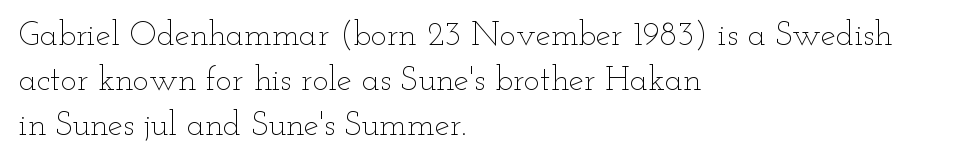
Does extra space separate the letters? No, they use regular spacing. No word sits above an underline. The font sits on the lighter half of the weight spectrum, regular included. The typesetter chose a ragged-right arrangement here. This is roman type, the default non-slanted kind. Does the leading feel generous? No, just average.
